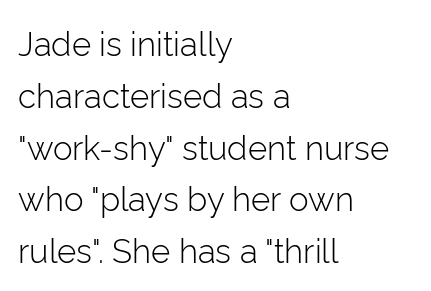
Spacing between characters is what you'd get straight out of the box. Looks like regular typesetting: each glyph gets only the width it needs. Is there any slant? The stems are plumb. Serif or sans? Sans — the stroke terminals are bare. This is not heavy type; no bold has been used. Reading down the column, the eye jumps a familiar distance to each next line.
